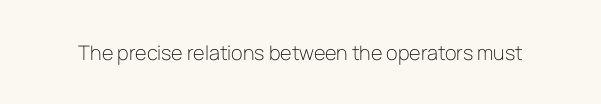
{"italic": "no", "bold": "no", "underline": "no", "letter_spacing": "normal", "letter_spacing_em": 0.0, "glyph_px": 20}
